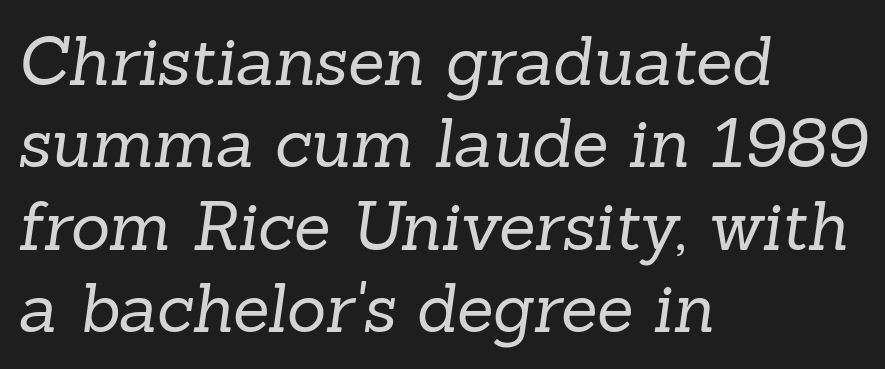
The image shows 67 px regular-weight serif type; set left-aligned, line spacing 1.23x, normal letter spacing, not underlined; low stroke contrast and a medium x-height.
